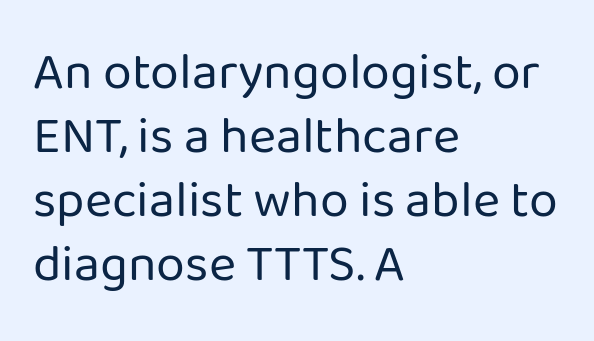
{"serif": "no", "italic": "no", "bold": "no", "weight": "regular", "width": "normal", "stroke_contrast": "low", "x_height": "medium", "monospaced": "no", "underline": "no", "align": "left", "line_spacing_ratio": 1.23, "letter_spacing": "normal", "letter_spacing_em": 0.0, "glyph_px": 52}
